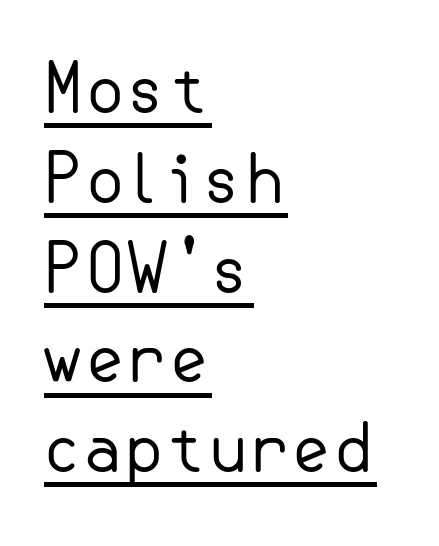
Q: Is the text bold? A: No.
Q: Is the text italic (slanted)? A: No, it is upright.
Q: Is the typeface a serif or a sans-serif typeface? A: Sans-serif.
Q: Is the text underlined? A: Yes.
Q: How is the paragraph aligned? A: Left-aligned.
Q: Is the spacing between letters normal or unusually wide? A: Normal.
Q: Is the spacing between lines tight, normal or loose? A: Normal.
Q: Width (condensed, normal, or wide)? A: Normal.
Q: Stroke contrast? A: Low.
Q: x-height? A: Small.
